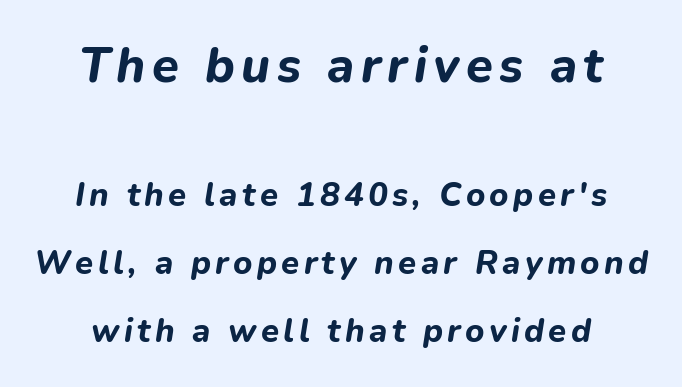
Q: Is the text bold? A: Yes.
Q: Is the text italic (slanted)? A: Yes, it leans right by about 9 degrees.
Q: Is the text underlined? A: No.
Q: How is the paragraph aligned? A: Centered.
Q: Is the spacing between lines tight, normal or loose? A: Loose.
Q: Which block of text is set in a larger size, the first (top) or the second (bottom)? A: The first (top) one.
Q: Width (condensed, normal, or wide)? A: Normal.
Q: Stroke contrast? A: Low.
Q: x-height? A: Medium.
Q: Monospaced? A: No.
